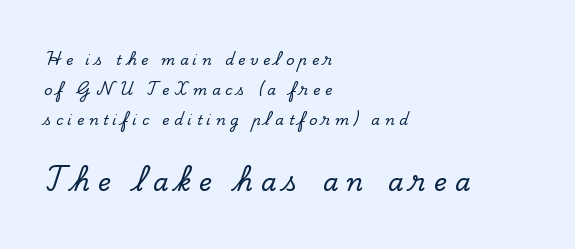
The image shows 25 px text type; set left-aligned, loose line spacing (2.14x), unusually wide letter spacing (+0.33 em), not underlined; the second (bottom) block is 1.79x larger.
